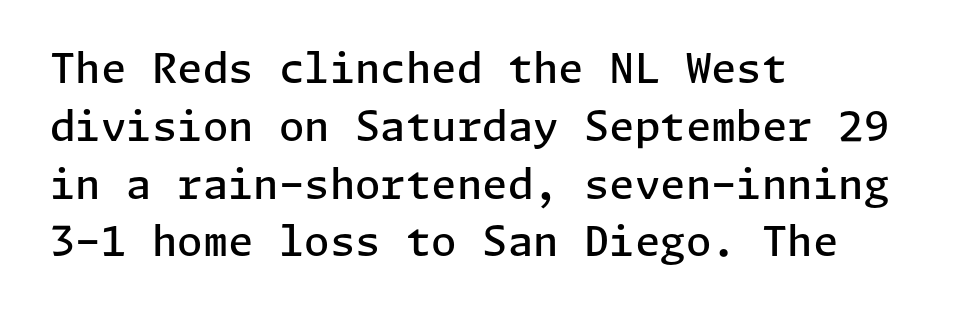
The image shows 41 px semibold sans-serif type, upright; set left-aligned, normal line spacing (1.41x), normal letter spacing, not underlined; low stroke contrast and a medium x-height.
